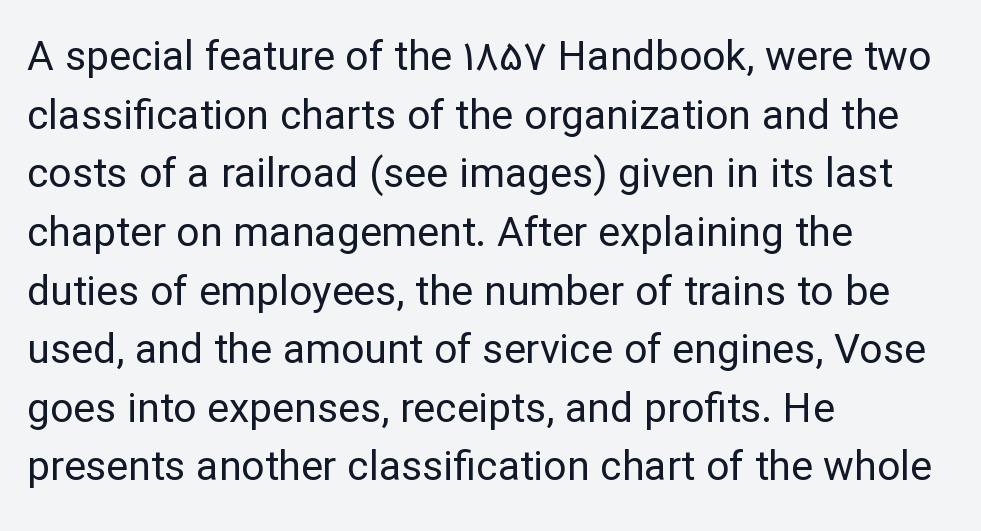
The image shows 41 px regular-weight sans-serif type, upright; set left-aligned, normal line spacing (1.43x), normal letter spacing, not underlined; low stroke contrast and a medium x-height.
